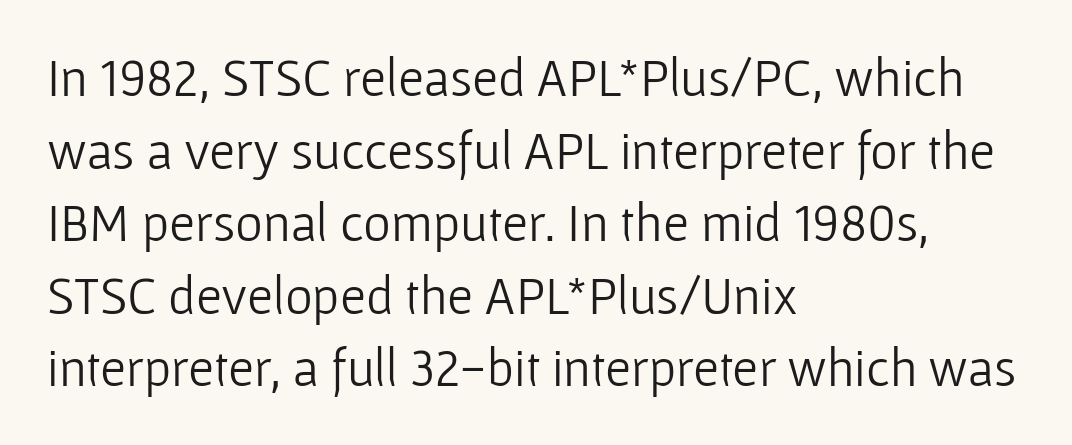
The image shows 53 px light sans-serif type, upright; set left-aligned, normal line spacing (1.37x), normal letter spacing, not underlined; low stroke contrast and a medium x-height.
